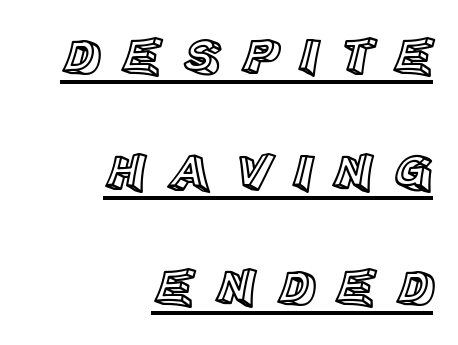
Compared with a flush-left layout, this one pins lines to the opposite, right side. Every word sits above its own underline. Is this a fixed-width face? No — the glyphs have proportional, varying widths.
